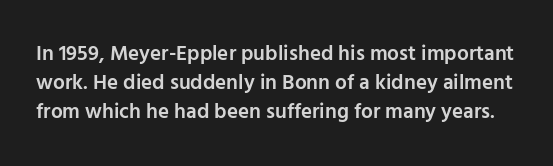
{"italic": "no", "bold": "semi", "underline": "no", "line_spacing": "normal", "line_spacing_ratio": 1.39, "letter_spacing": "normal", "letter_spacing_em": 0.0, "glyph_px": 21}
